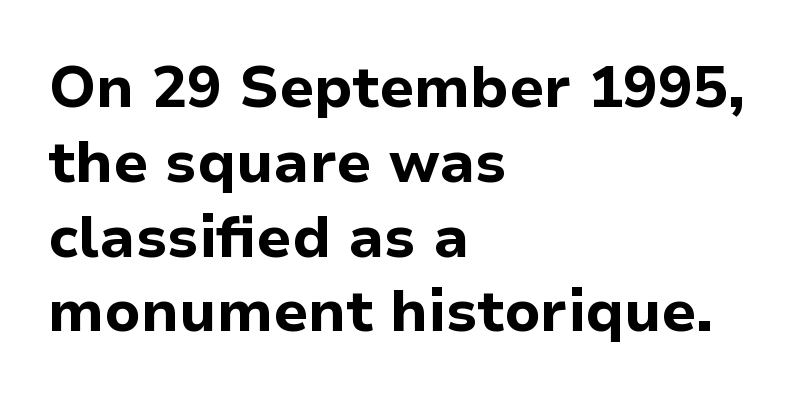
The image shows 58 px bold sans-serif type, upright; set left-aligned, normal line spacing (1.29x), normal letter spacing, not underlined; low stroke contrast and a medium x-height.
